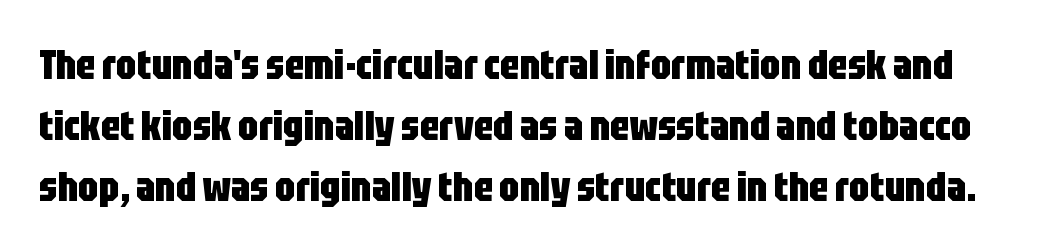
{"serif": "no", "italic": "no", "bold": "yes", "weight": "heavy", "width": "condensed", "stroke_contrast": "low", "x_height": "large", "monospaced": "no", "underline": "no", "line_spacing": "normal", "line_spacing_ratio": 1.52, "letter_spacing": "normal", "letter_spacing_em": 0.0, "glyph_px": 40}
